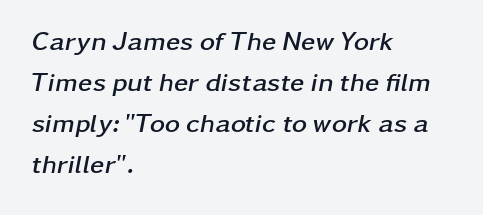
{"italic": "yes", "lean": "right", "slant_degrees": 11, "bold": "yes", "underline": "no", "align": "left", "line_spacing": "normal", "line_spacing_ratio": 1.58, "letter_spacing": "normal", "letter_spacing_em": 0.0, "glyph_px": 26}
